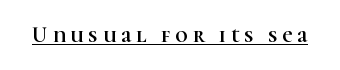
The image shows 22 px text type, upright; set unusually wide letter spacing (+0.22 em), underlined.
